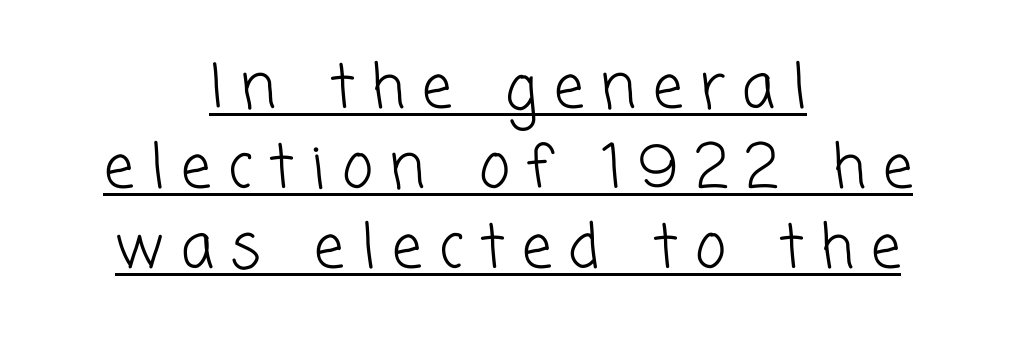
The type is letterspaced generously, with wide tracking. The letters carry no serifs — their stems end cleanly without finishing strokes. What decoration does the sample have? An underline. The lines are quadded center.
